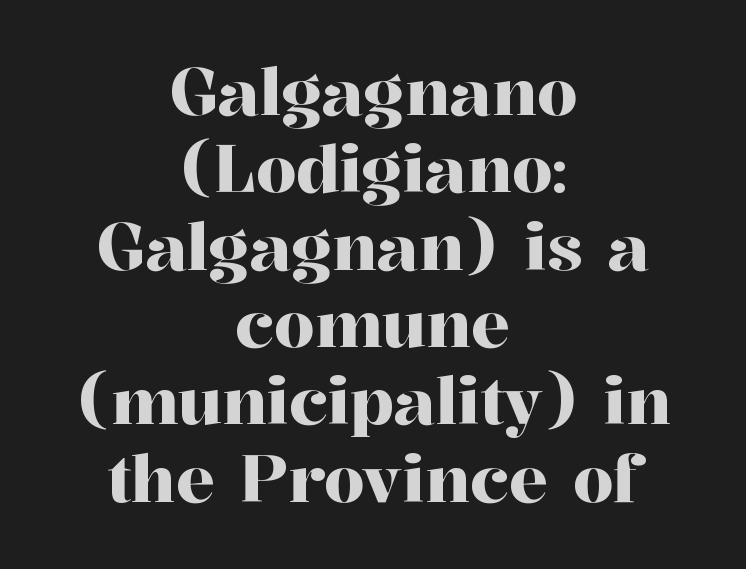
Q: Is the text italic (slanted)? A: No, it is upright.
Q: Is the typeface a serif or a sans-serif typeface? A: Serif.
Q: Is the text underlined? A: No.
Q: How is the paragraph aligned? A: Centered.
Q: Is the spacing between letters normal or unusually wide? A: Normal.
Q: Width (condensed, normal, or wide)? A: Normal.
Q: Stroke contrast? A: High.
Q: x-height? A: Medium.
Q: Monospaced? A: No.
